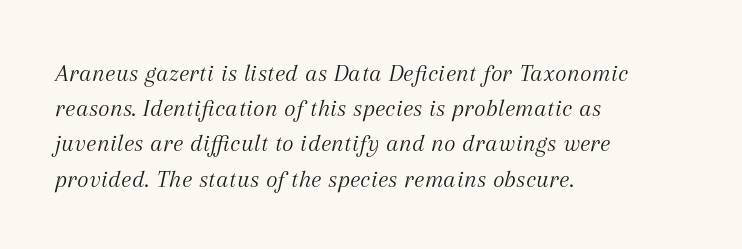
{"italic": "yes", "lean": "right", "slant_degrees": 12, "bold": "no", "underline": "no", "align": "left", "line_spacing": "normal", "line_spacing_ratio": 1.41, "letter_spacing": "normal", "letter_spacing_em": 0.0, "glyph_px": 25}
